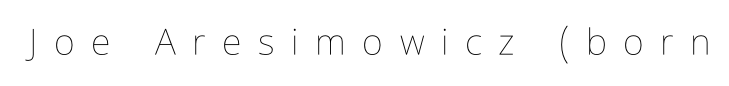
{"italic": "no", "bold": "no", "weight": "thin", "width": "condensed", "stroke_contrast": "low", "x_height": "medium", "monospaced": "no", "underline": "no", "letter_spacing": "wide", "letter_spacing_em": 0.46, "glyph_px": 36}
